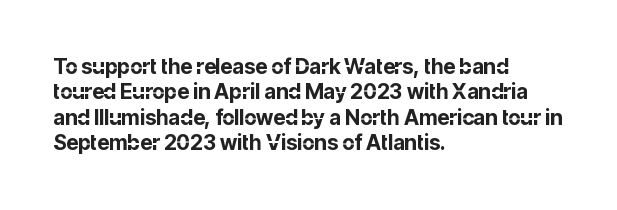
The image shows 21 px bold type, upright; set left-aligned, line spacing 1.21x, normal letter spacing, not underlined.
